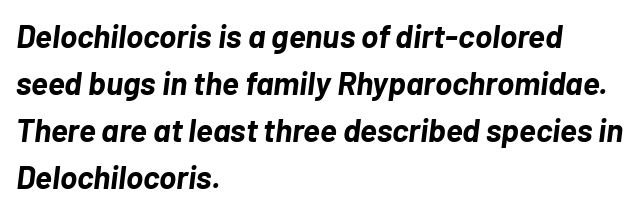
Would a proofreader flag this as italicized? Yes. Bare-footed words on every line. Is this a fixed-width face? No — the glyphs have proportional, varying widths. This block has exactly the height ordinary leading produces.
